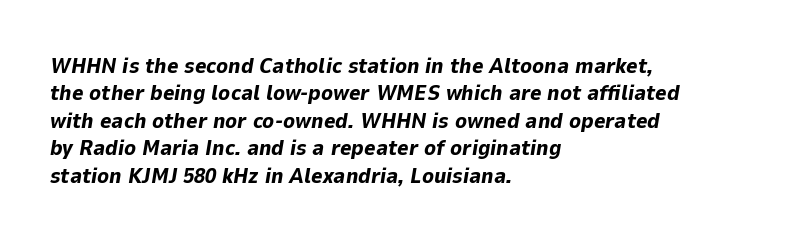
{"italic": "yes", "lean": "right", "slant_degrees": 9, "bold": "yes", "underline": "no", "align": "left", "line_spacing": "normal", "line_spacing_ratio": 1.25, "letter_spacing": "normal", "letter_spacing_em": 0.0, "glyph_px": 22}
